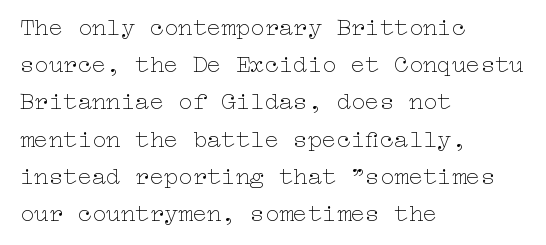
Q: Is the text bold? A: No.
Q: Is the text italic (slanted)? A: No, it is upright.
Q: Is the text underlined? A: No.
Q: How is the paragraph aligned? A: Left-aligned.
Q: Is the spacing between letters normal or unusually wide? A: Normal.
Q: Is the spacing between lines tight, normal or loose? A: Normal.
